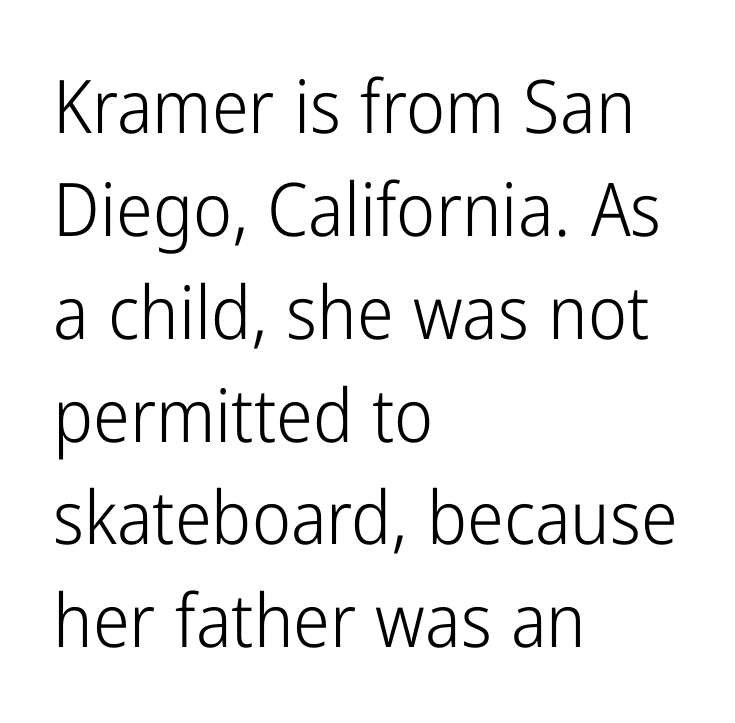
{"serif": "no", "italic": "no", "bold": "no", "weight": "light", "width": "condensed", "stroke_contrast": "low", "x_height": "medium", "monospaced": "no", "underline": "no", "align": "left", "line_spacing": "normal", "line_spacing_ratio": 1.39, "letter_spacing": "normal", "letter_spacing_em": 0.0, "glyph_px": 74}
